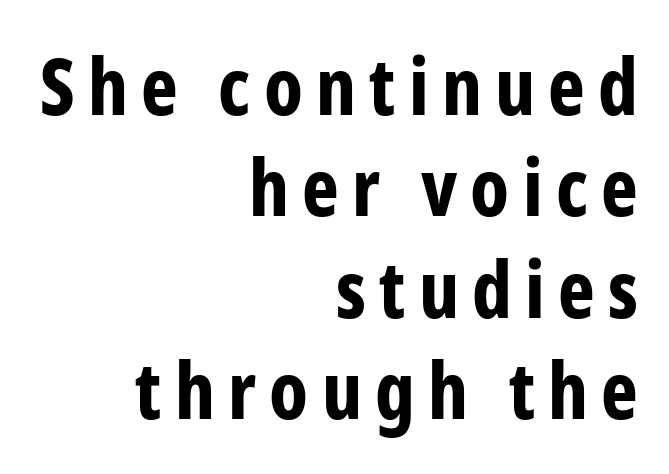
Q: Is the text bold? A: Yes.
Q: Is the text italic (slanted)? A: No, it is upright.
Q: Is the typeface a serif or a sans-serif typeface? A: Sans-serif.
Q: Is the text underlined? A: No.
Q: How is the paragraph aligned? A: Right-aligned.
Q: Is the spacing between lines tight, normal or loose? A: Normal.
Q: Width (condensed, normal, or wide)? A: Condensed.
Q: Stroke contrast? A: Low.
Q: x-height? A: Medium.
Q: Monospaced? A: No.
